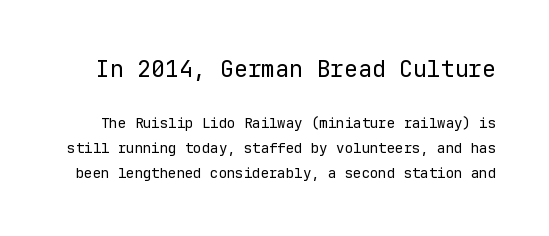
{"italic": "no", "bold": "no", "underline": "no", "line_spacing_ratio": 1.79, "letter_spacing": "normal", "letter_spacing_em": 0.0, "larger_block": "first", "size_ratio": 1.64, "glyph_px": 23}
